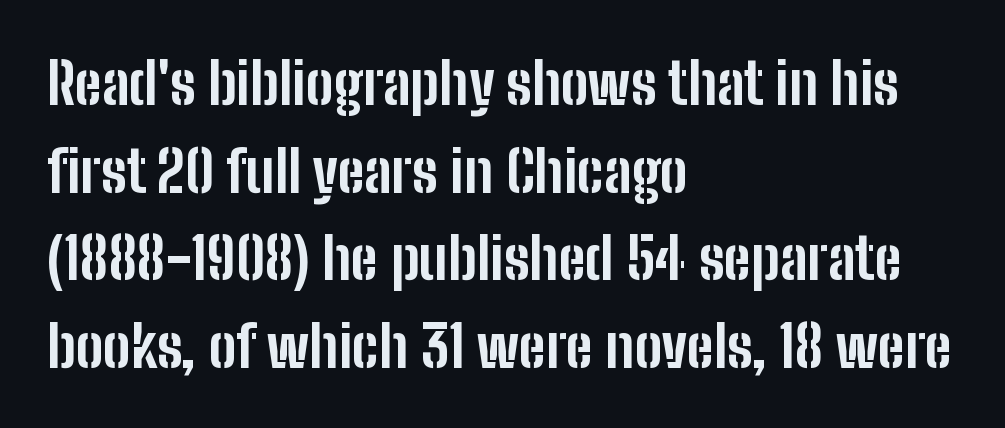
The rendering shows plain stroke endings on the letterforms — a sans-serif design. This rendering features lettering with no underline. Normally led — the rows are evenly, conventionally spaced. Proportional: the letters do not fall into vertical columns. A roman cut, with each character standing at attention. The gaps between neighbouring characters are ordinary and unremarkable.
